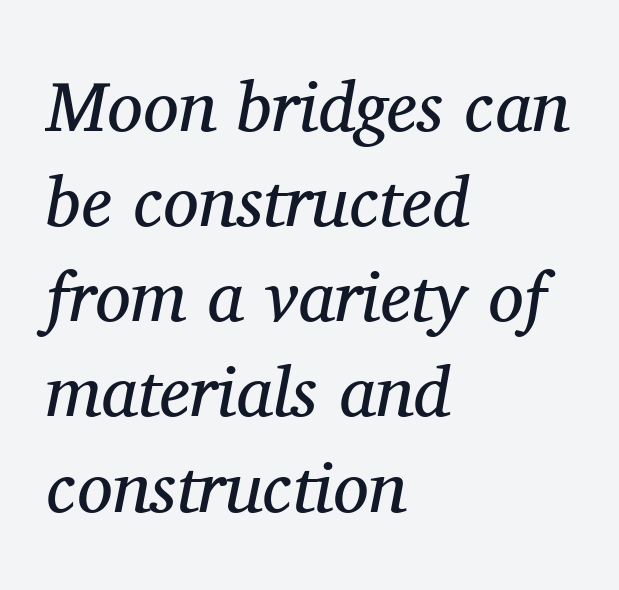
{"serif": "yes", "italic": "yes", "lean": "right", "slant_degrees": 11, "bold": "no", "weight": "regular", "width": "normal", "stroke_contrast": "medium", "x_height": "medium", "monospaced": "no", "underline": "no", "align": "left", "line_spacing": "normal", "line_spacing_ratio": 1.34, "letter_spacing": "normal", "letter_spacing_em": 0.0, "glyph_px": 71}
